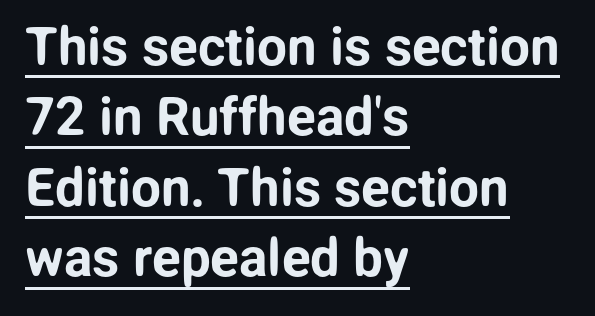
The image shows 53 px sans-serif type, upright; set left-aligned, normal line spacing (1.33x), normal letter spacing, underlined; low stroke contrast and a medium x-height.
